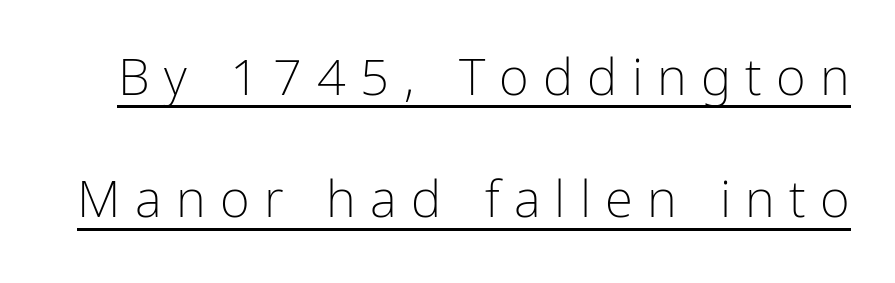
Stems and bowls with no extra thickness — not bold. A typesetter would call this heavily tracked-out type. Reading down the column, the eye jumps a long way to each next line. This sample uses an upright cut, with every glyph sitting square on the baseline. The specimen includes a rule beneath the text block's lines. A sans-serif font was chosen for this passage.
